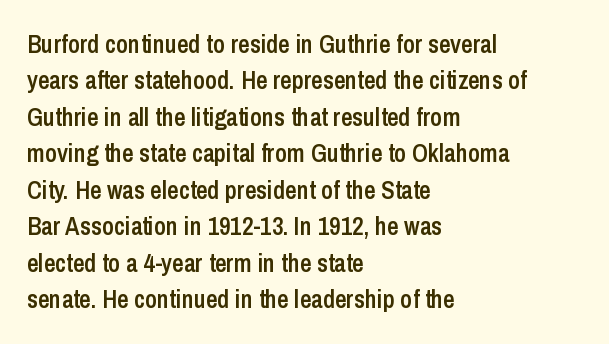
Q: Is the text bold? A: Semi-bold.
Q: Is the text italic (slanted)? A: No, it is upright.
Q: Is the text underlined? A: No.
Q: How is the paragraph aligned? A: Left-aligned.
Q: Is the spacing between letters normal or unusually wide? A: Normal.
Q: Is the spacing between lines tight, normal or loose? A: Normal.
